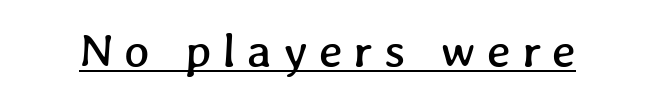
{"width": "normal", "stroke_contrast": "low", "x_height": "medium", "monospaced": "no", "underline": "yes", "letter_spacing": "wide", "letter_spacing_em": 0.23, "glyph_px": 48}
